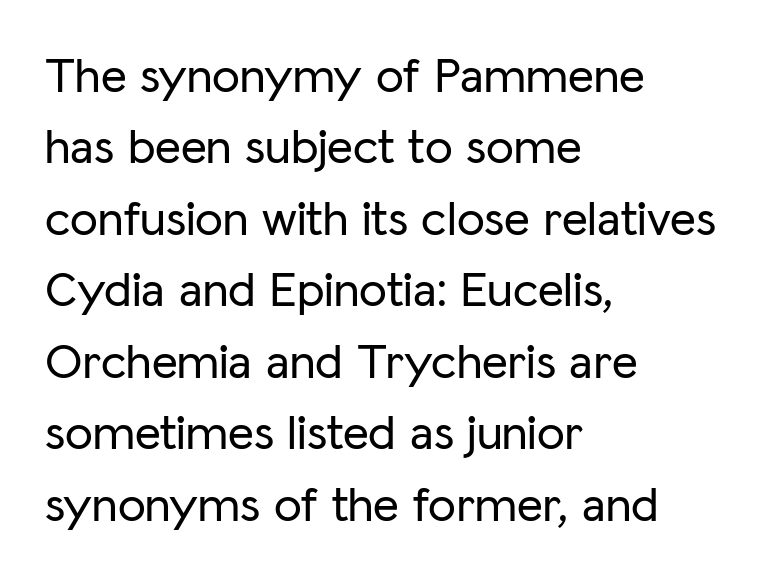
Q: Is the text italic (slanted)? A: No, it is upright.
Q: Is the typeface a serif or a sans-serif typeface? A: Sans-serif.
Q: Is the text underlined? A: No.
Q: How is the paragraph aligned? A: Left-aligned.
Q: Is the spacing between letters normal or unusually wide? A: Normal.
Q: Is the spacing between lines tight, normal or loose? A: Normal.
Q: Width (condensed, normal, or wide)? A: Normal.
Q: Stroke contrast? A: Low.
Q: x-height? A: Medium.
Q: Monospaced? A: No.
